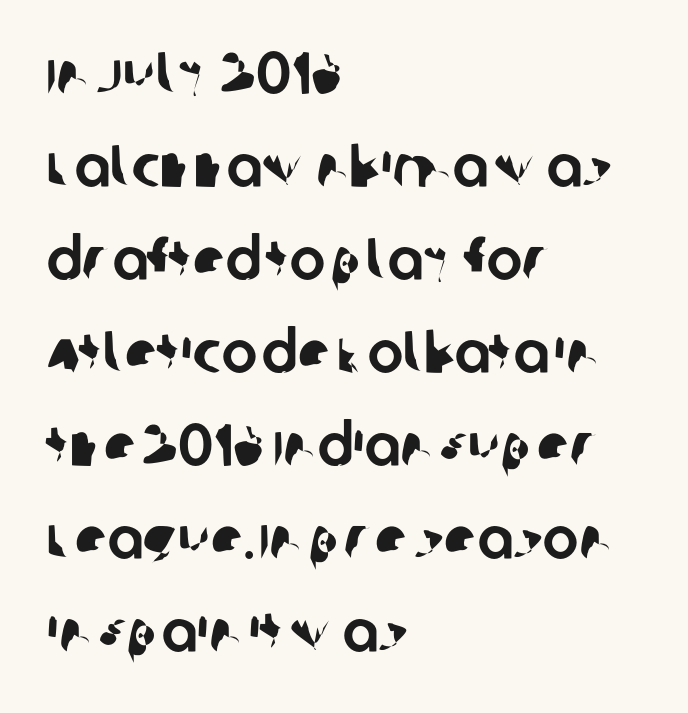
The image shows 60 px sans-serif type; set left-aligned, normal line spacing (1.55x), normal letter spacing, not underlined; low stroke contrast and a large x-height.
